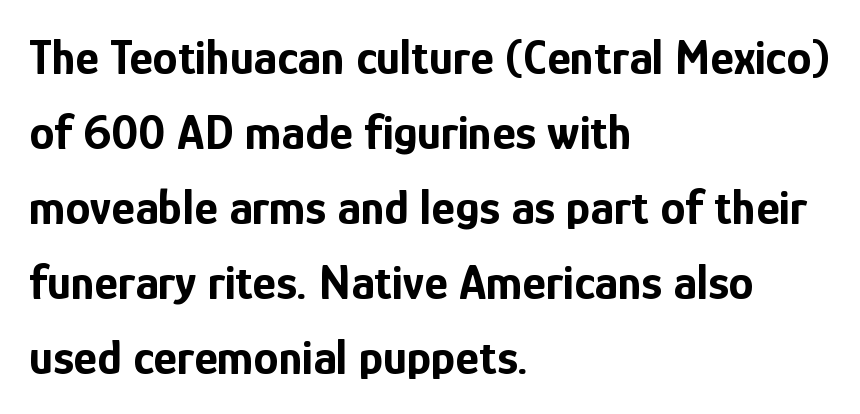
The image shows 50 px bold, condensed sans-serif type, upright; set left-aligned, normal line spacing (1.5x), normal letter spacing, not underlined; low stroke contrast and a medium x-height.
